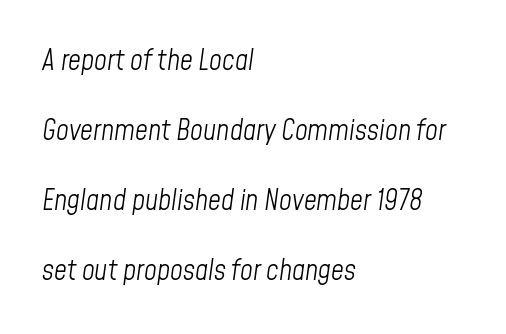
The image shows 28 px light, condensed type, italic (leaning right); set left-aligned, loose line spacing (2.5x), normal letter spacing, not underlined; low stroke contrast and a medium x-height.
